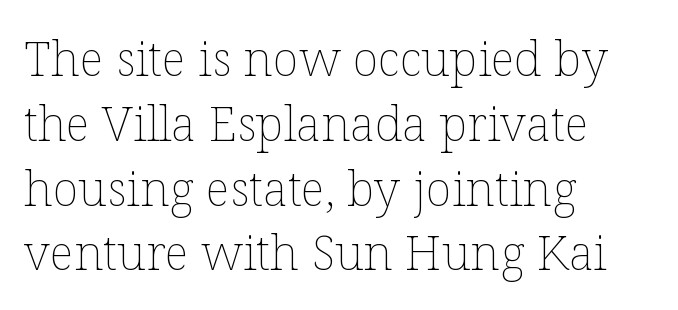
{"italic": "no", "bold": "no", "weight": "thin", "width": "normal", "stroke_contrast": "low", "x_height": "medium", "monospaced": "no", "underline": "no", "align": "left", "line_spacing": "normal", "line_spacing_ratio": 1.35, "letter_spacing": "normal", "letter_spacing_em": 0.0, "glyph_px": 48}
